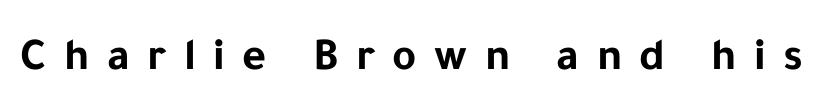
The image shows 46 px bold sans-serif type, upright; set unusually wide letter spacing (+0.38 em), not underlined; low stroke contrast and a medium x-height.
